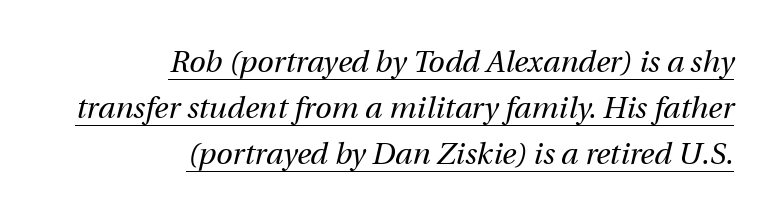
Q: Is the text bold? A: No.
Q: Is the text italic (slanted)? A: Yes, it leans right by about 12 degrees.
Q: Is the text underlined? A: Yes.
Q: How is the paragraph aligned? A: Right-aligned.
Q: Is the spacing between letters normal or unusually wide? A: Normal.
Q: Is the spacing between lines tight, normal or loose? A: Normal.
Q: Width (condensed, normal, or wide)? A: Normal.
Q: Stroke contrast? A: Medium.
Q: x-height? A: Medium.
Q: Monospaced? A: No.
